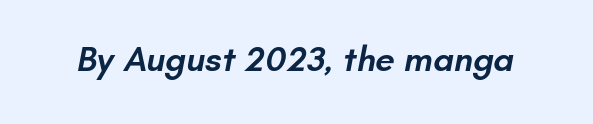
{"serif": "no", "bold": "semi", "weight": "semibold", "width": "normal", "stroke_contrast": "low", "x_height": "small", "monospaced": "no", "underline": "no", "letter_spacing": "normal", "letter_spacing_em": 0.0, "glyph_px": 35}
